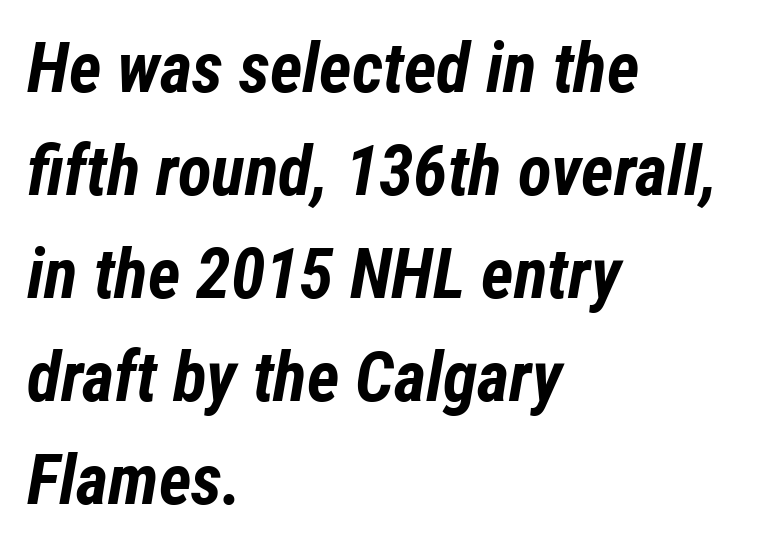
The image shows 70 px bold, condensed type, italic (leaning right); set left-aligned, normal line spacing (1.47x), normal letter spacing, not underlined; low stroke contrast and a medium x-height.
